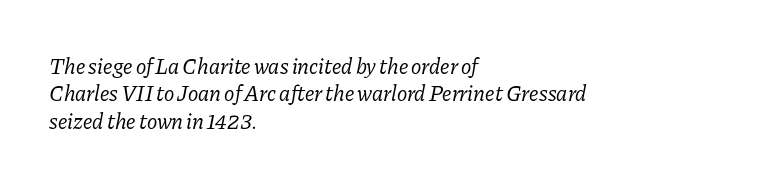
The gaps between neighbouring characters are ordinary and unremarkable. Left-aligned paragraph, ragged on the right. Designer's note — italics engaged. The cut favours lightness, reaching ordinary text weight at its darkest.
